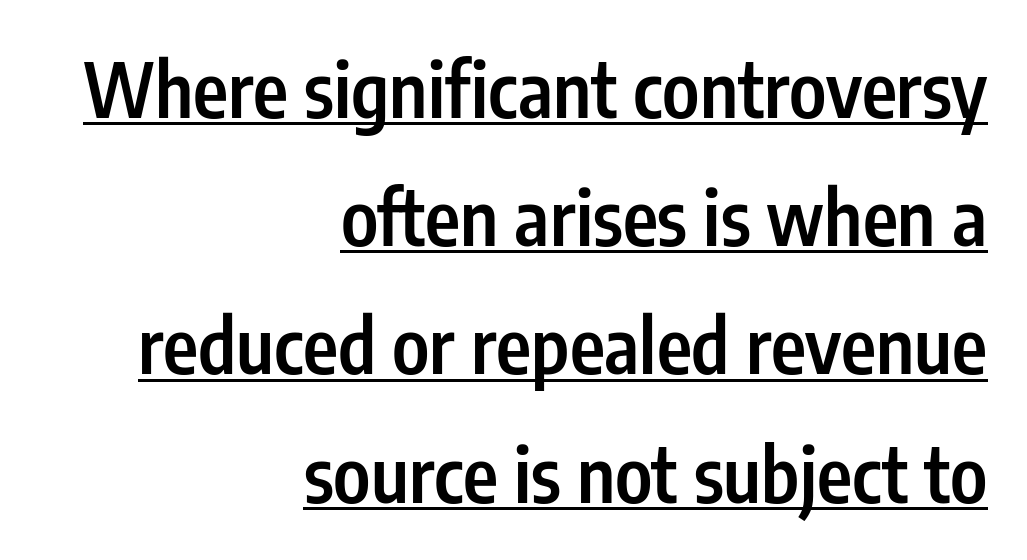
{"serif": "no", "italic": "no", "bold": "semi", "weight": "semibold", "width": "condensed", "stroke_contrast": "low", "x_height": "medium", "monospaced": "no", "underline": "yes", "align": "right", "line_spacing_ratio": 1.71, "letter_spacing": "normal", "letter_spacing_em": 0.0, "glyph_px": 75}
